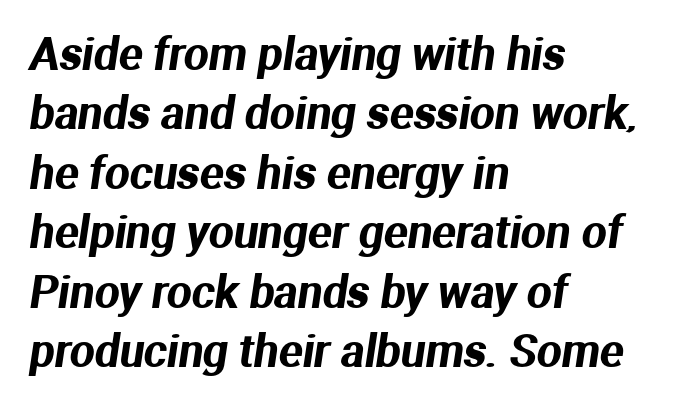
Q: Is the typeface a serif or a sans-serif typeface? A: Sans-serif.
Q: Is the text underlined? A: No.
Q: How is the paragraph aligned? A: Left-aligned.
Q: Is the spacing between letters normal or unusually wide? A: Normal.
Q: Is the spacing between lines tight, normal or loose? A: Normal.
Q: Width (condensed, normal, or wide)? A: Normal.
Q: Stroke contrast? A: Medium.
Q: x-height? A: Medium.
Q: Monospaced? A: No.
